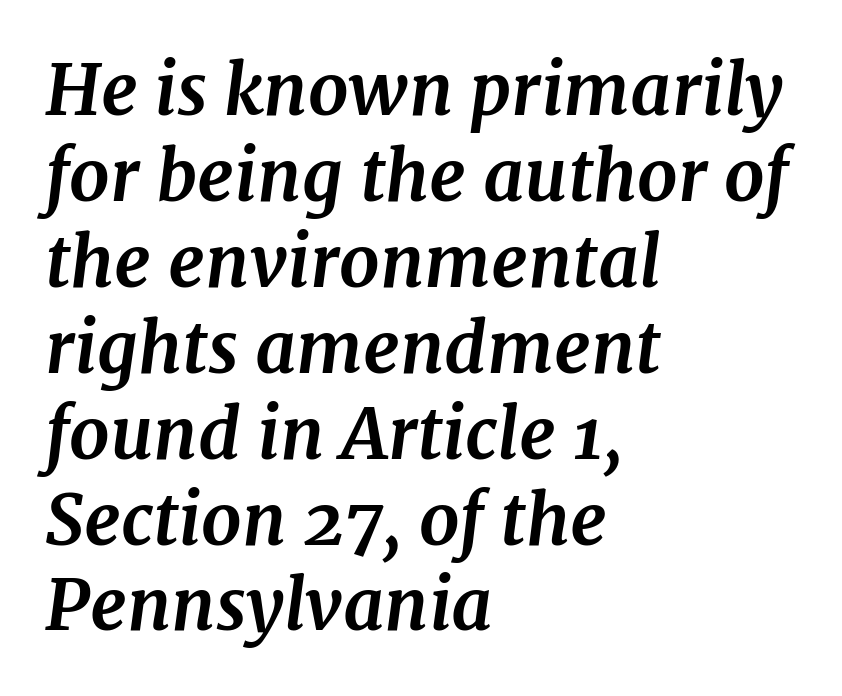
{"serif": "yes", "italic": "yes", "lean": "right", "slant_degrees": 7, "bold": "yes", "weight": "bold", "width": "normal", "stroke_contrast": "medium", "x_height": "medium", "monospaced": "no", "underline": "no", "align": "left", "line_spacing_ratio": 1.21, "letter_spacing": "normal", "letter_spacing_em": 0.0, "glyph_px": 71}
